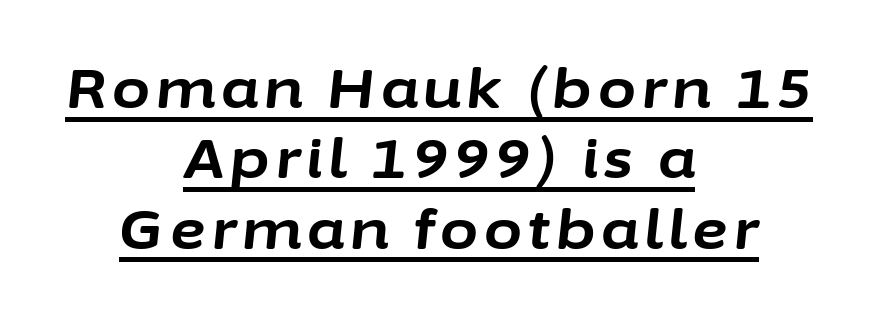
The image shows 55 px bold type, italic (leaning right); set centered, normal line spacing (1.28x), underlined; low stroke contrast and a medium x-height.
